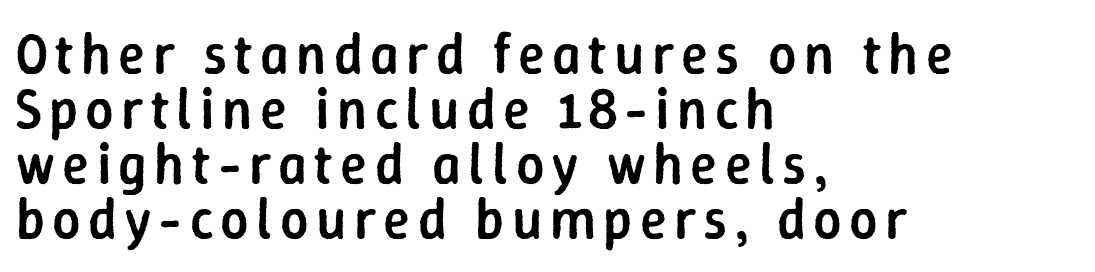
The image shows 56 px semibold sans-serif type, upright; set left-aligned, tight line spacing (0.98x), not underlined; low stroke contrast and a medium x-height.
